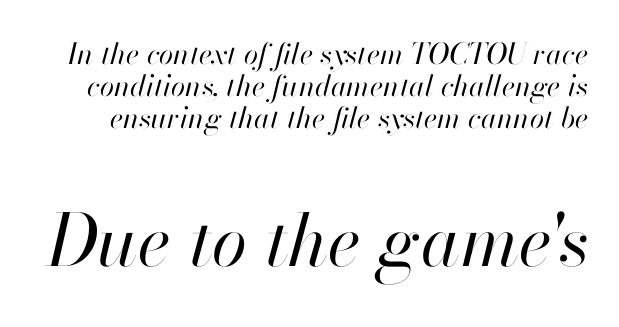
Q: Is the text bold? A: No.
Q: Is the text italic (slanted)? A: Yes, it leans right by about 13 degrees.
Q: Is the text underlined? A: No.
Q: Is the spacing between letters normal or unusually wide? A: Normal.
Q: Is the spacing between lines tight, normal or loose? A: Tight.
Q: Which block of text is set in a larger size, the first (top) or the second (bottom)? A: The second (bottom) one.
Q: Width (condensed, normal, or wide)? A: Normal.
Q: Stroke contrast? A: High.
Q: x-height? A: Small.
Q: Monospaced? A: No.
